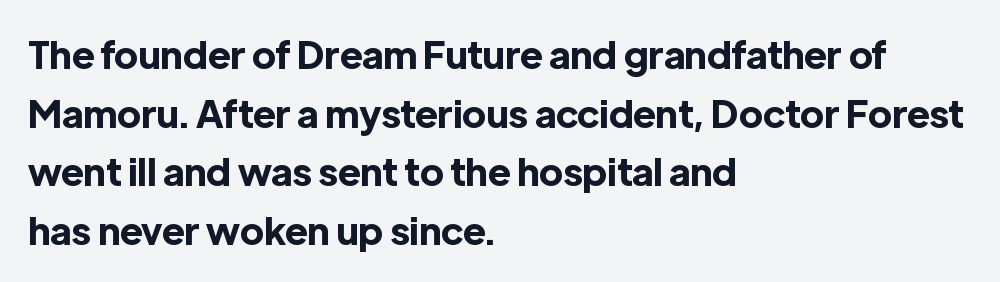
Q: Is the text bold? A: Yes.
Q: Is the text italic (slanted)? A: No, it is upright.
Q: Is the typeface a serif or a sans-serif typeface? A: Sans-serif.
Q: Is the text underlined? A: No.
Q: How is the paragraph aligned? A: Left-aligned.
Q: Is the spacing between letters normal or unusually wide? A: Normal.
Q: Is the spacing between lines tight, normal or loose? A: Normal.
Q: Width (condensed, normal, or wide)? A: Normal.
Q: x-height? A: Medium.
Q: Monospaced? A: No.
